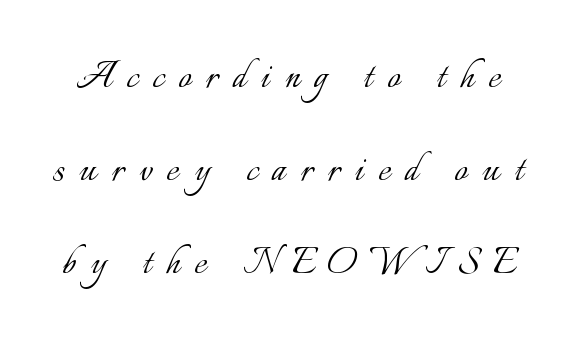
Q: Is the text bold? A: No.
Q: Is the text italic (slanted)? A: Yes.
Q: Is the text underlined? A: No.
Q: Is the spacing between letters normal or unusually wide? A: Unusually wide.
Q: Is the spacing between lines tight, normal or loose? A: Loose.
Q: Width (condensed, normal, or wide)? A: Normal.
Q: Stroke contrast? A: Low.
Q: x-height? A: Small.
Q: Monospaced? A: No.
